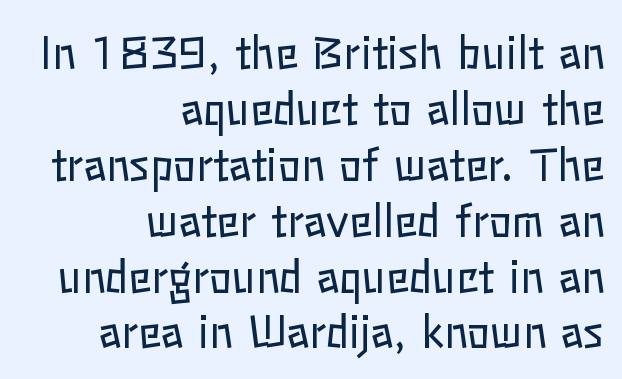
The image shows 43 px regular-weight type, upright; set right-aligned, normal line spacing (1.3x), normal letter spacing, not underlined; low stroke contrast and a medium x-height.
